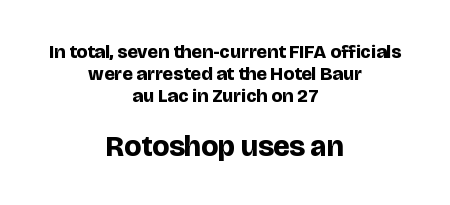
The image shows 29 px bold sans-serif type, upright; set centered, line spacing 1.16x, normal letter spacing, not underlined; the second (bottom) block is 1.53x larger; low stroke contrast and a large x-height.
